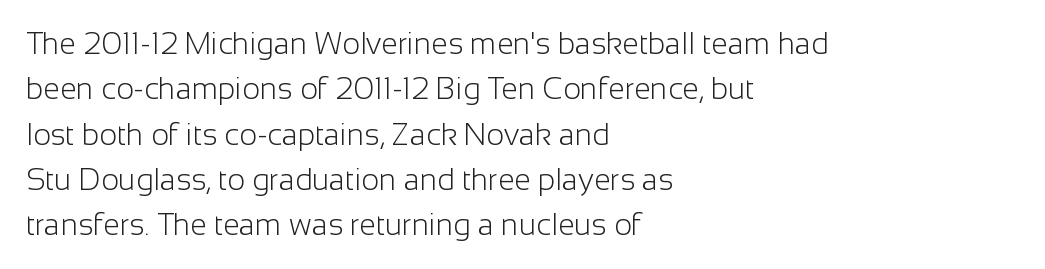
The image shows 30 px light sans-serif type, upright; set left-aligned, normal line spacing (1.51x), normal letter spacing, not underlined; low stroke contrast and a medium x-height.
